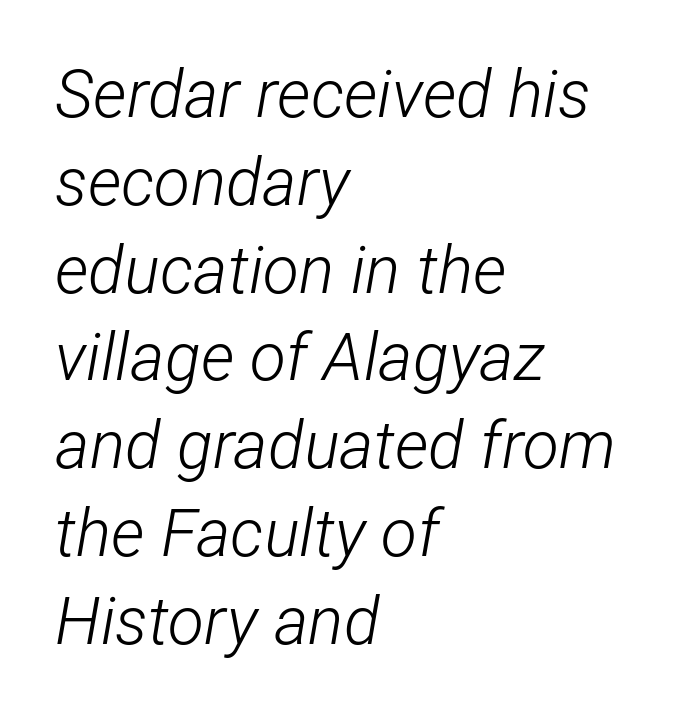
Q: Is the text bold? A: No.
Q: Is the text italic (slanted)? A: Yes, it leans right by about 12 degrees.
Q: Is the text underlined? A: No.
Q: How is the paragraph aligned? A: Left-aligned.
Q: Is the spacing between letters normal or unusually wide? A: Normal.
Q: Is the spacing between lines tight, normal or loose? A: Normal.
Q: Width (condensed, normal, or wide)? A: Condensed.
Q: Stroke contrast? A: Low.
Q: x-height? A: Medium.
Q: Monospaced? A: No.
